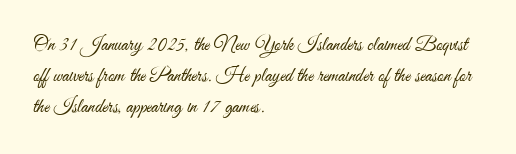
Between one letter and the next there's only the usual sliver of space. Letters rest on an invisible, unmarked baseline. Does the copy run flush right? No — it runs flush left. Nothing heavy about these letters — not bold at all.
